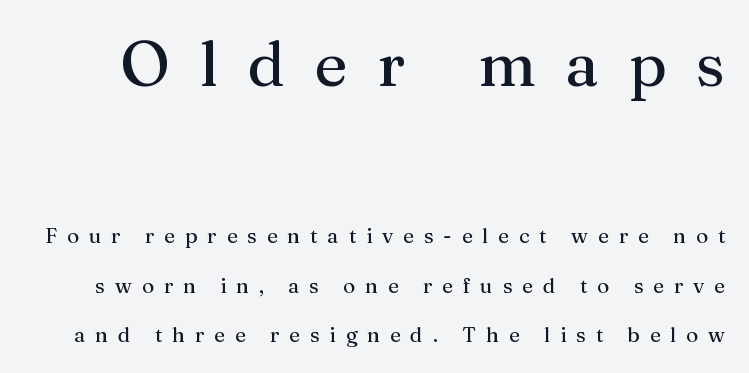
Q: Is the text bold? A: No.
Q: Is the text italic (slanted)? A: No, it is upright.
Q: Is the typeface a serif or a sans-serif typeface? A: Serif.
Q: Is the text underlined? A: No.
Q: Is the spacing between letters normal or unusually wide? A: Unusually wide.
Q: Is the spacing between lines tight, normal or loose? A: Loose.
Q: Which block of text is set in a larger size, the first (top) or the second (bottom)? A: The first (top) one.
Q: Width (condensed, normal, or wide)? A: Normal.
Q: Stroke contrast? A: Medium.
Q: x-height? A: Medium.
Q: Monospaced? A: No.
